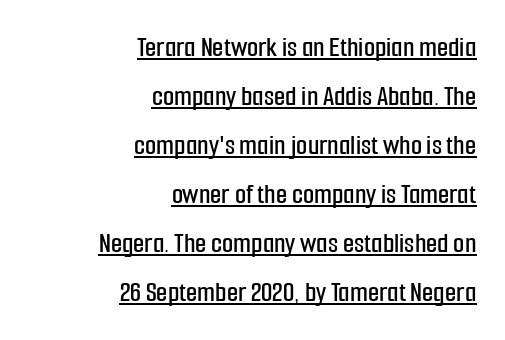
{"serif": "no", "italic": "no", "width": "condensed", "stroke_contrast": "low", "x_height": "medium", "monospaced": "no", "underline": "yes", "align": "right", "line_spacing": "normal", "line_spacing_ratio": 1.69, "letter_spacing": "normal", "letter_spacing_em": 0.0, "glyph_px": 29}
